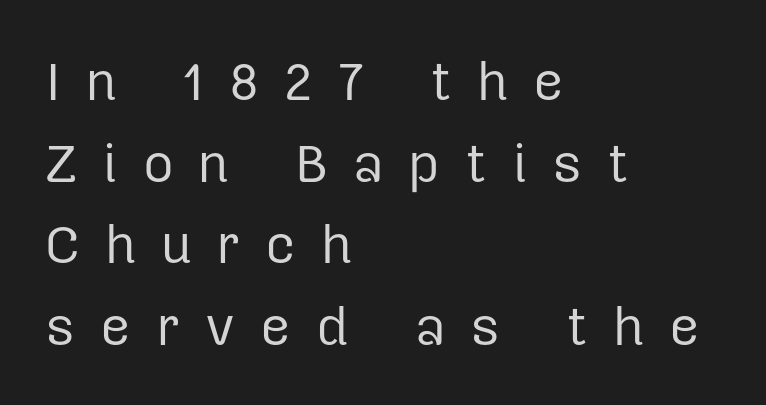
{"serif": "no", "italic": "no", "bold": "no", "weight": "regular", "width": "normal", "stroke_contrast": "low", "x_height": "medium", "monospaced": "no", "underline": "no", "align": "left", "line_spacing": "normal", "line_spacing_ratio": 1.54, "letter_spacing": "wide", "letter_spacing_em": 0.47, "glyph_px": 53}
